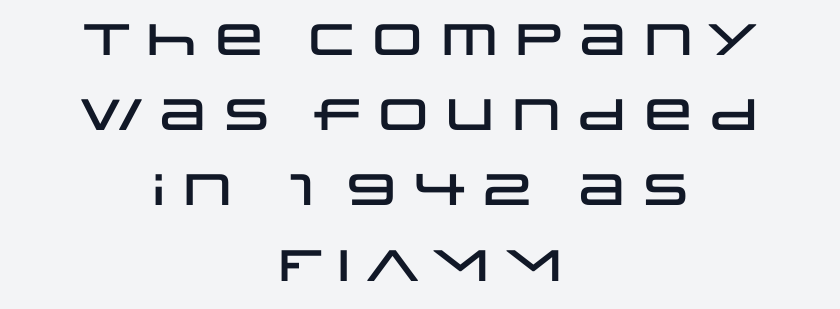
{"serif": "no", "italic": "no", "width": "wide", "stroke_contrast": "low", "x_height": "large", "monospaced": "no", "underline": "no", "align": "center", "line_spacing_ratio": 1.71, "letter_spacing": "normal", "letter_spacing_em": 0.0, "glyph_px": 44}
